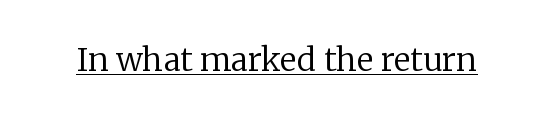
Q: Is the text bold? A: No.
Q: Is the text italic (slanted)? A: No, it is upright.
Q: Is the typeface a serif or a sans-serif typeface? A: Serif.
Q: Is the text underlined? A: Yes.
Q: Is the spacing between letters normal or unusually wide? A: Normal.
Q: Width (condensed, normal, or wide)? A: Normal.
Q: Stroke contrast? A: Low.
Q: x-height? A: Medium.
Q: Monospaced? A: No.
